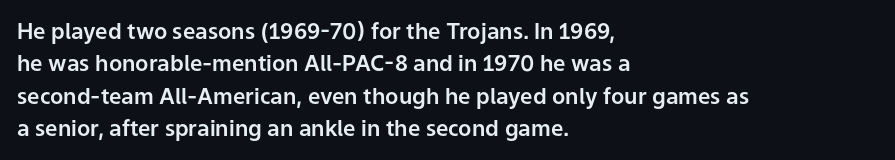
Q: Is the text italic (slanted)? A: No, it is upright.
Q: Is the text underlined? A: No.
Q: How is the paragraph aligned? A: Left-aligned.
Q: Is the spacing between letters normal or unusually wide? A: Normal.
Q: Is the spacing between lines tight, normal or loose? A: Normal.
